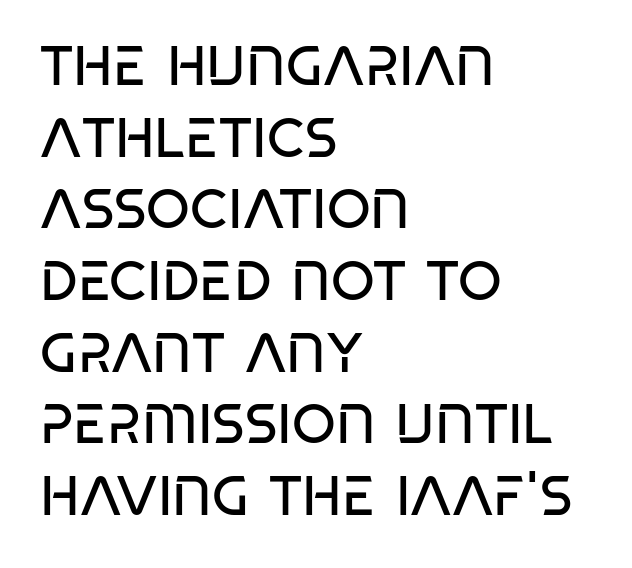
{"serif": "no", "italic": "no", "bold": "no", "weight": "regular", "width": "condensed", "stroke_contrast": "low", "x_height": "large", "monospaced": "no", "underline": "no", "align": "left", "line_spacing": "normal", "line_spacing_ratio": 1.28, "letter_spacing": "normal", "letter_spacing_em": 0.0, "glyph_px": 56}
